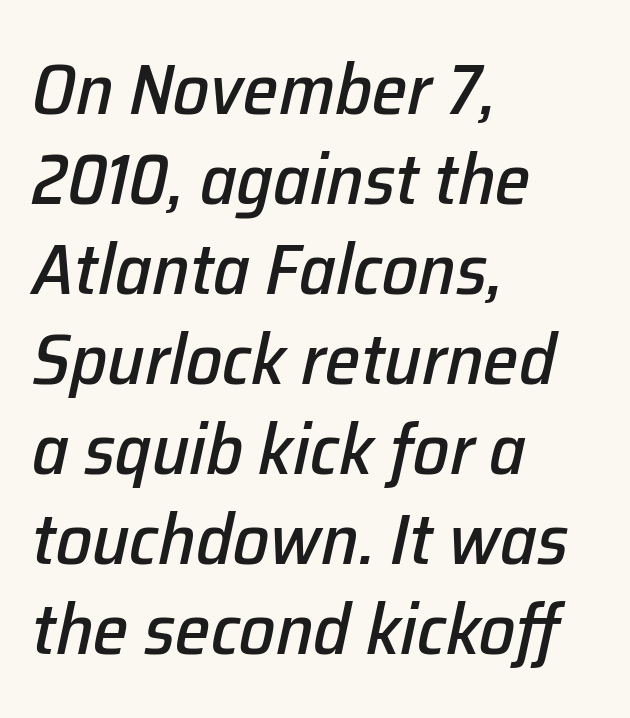
The image shows 72 px text type, italic (leaning right); set left-aligned, normal line spacing (1.25x), normal letter spacing, not underlined; low stroke contrast and a medium x-height.
